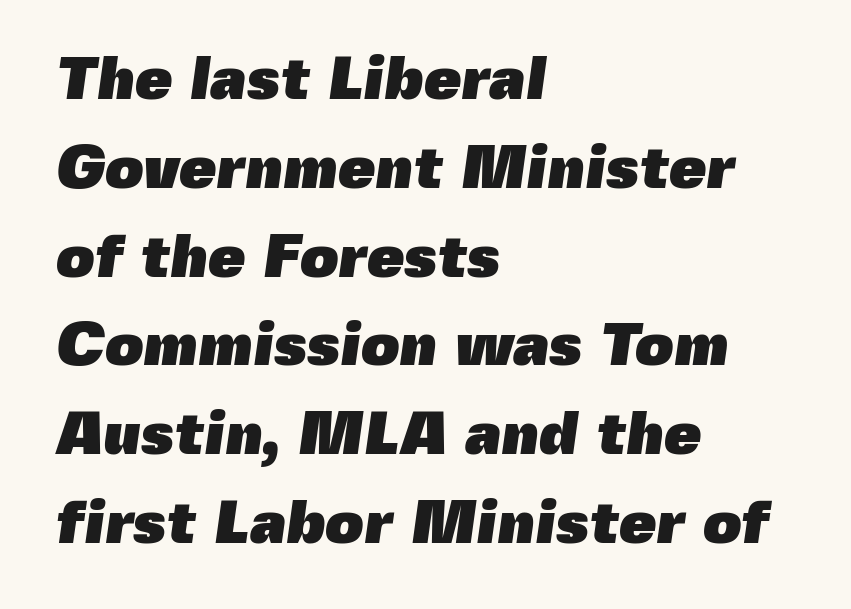
The passage shown is typed in a proportional face where columns would drift. What's the leading like? Ordinary, nothing unusual. Observe the absence of serifs on each vertical stroke in this sample. The strip under each line holds only bare page.
